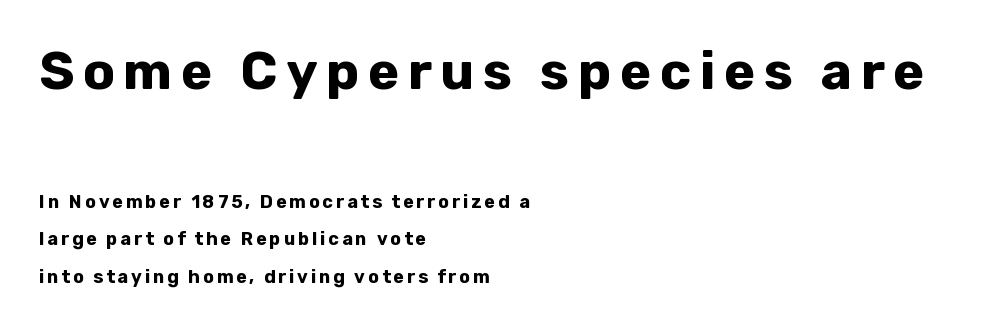
This sample trades compactness for vertical openness between lines. Weight: bold. Proportional: the letters do not fall into vertical columns. The compositor pushed each line to the left boundary. Italic? Not at all — the glyphs are vertical.
